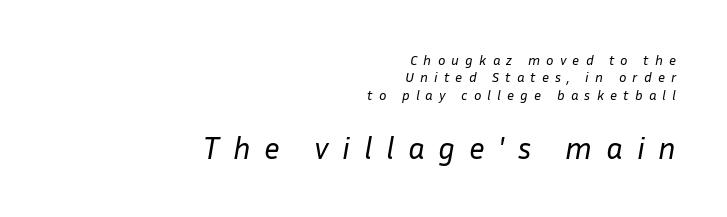
Stems here are at most as thick as an everyday book face. If you drew a ruler down the right edge, every line would touch it. The face used here is proportionally spaced, like ordinary book or web type. The second block has been scaled up relative to the first.
